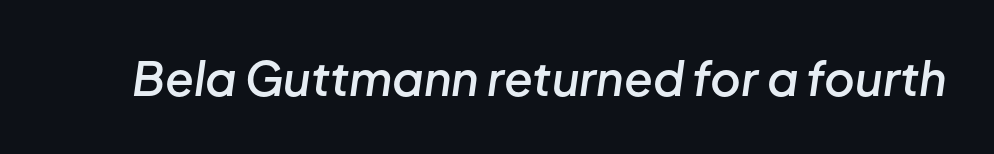
A typesetter would mark this as italic. Look at the tracking — it's just the regular setting, nothing added. This sample has the flowing, uneven cadence of proportional lettering. The passage shown is semibold, sitting just below true bold. The space beneath each line is pristine and unruled.
